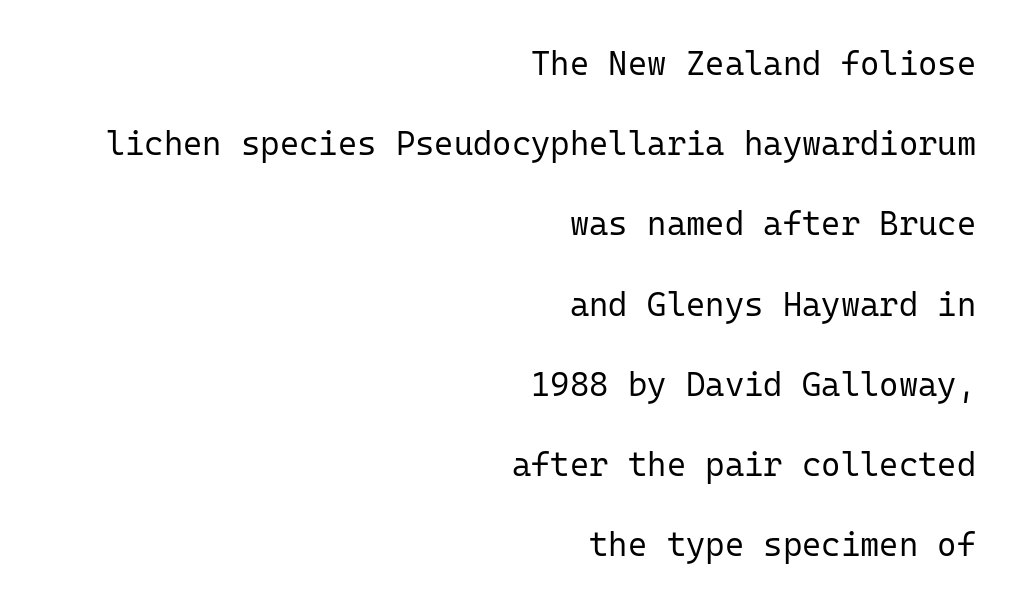
{"serif": "no", "italic": "no", "bold": "no", "weight": "regular", "width": "normal", "stroke_contrast": "low", "x_height": "medium", "monospaced": "yes", "underline": "no", "align": "right", "line_spacing": "loose", "line_spacing_ratio": 2.43, "letter_spacing": "normal", "letter_spacing_em": 0.0, "glyph_px": 33}
